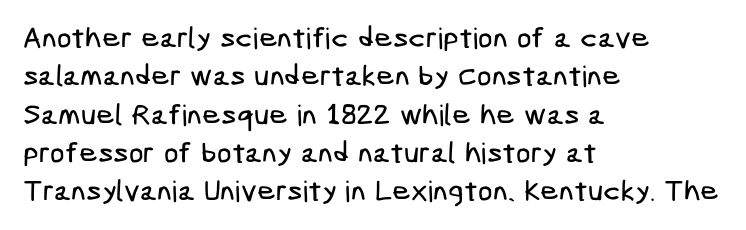
Stroke terminals: plain, sans-serif. Does extra space separate the letters? No, they use regular spacing. These lines stack with their left ends in a neat column. Compared with typical paragraphs, the rows here are spaced about the same. Type without underlining.
